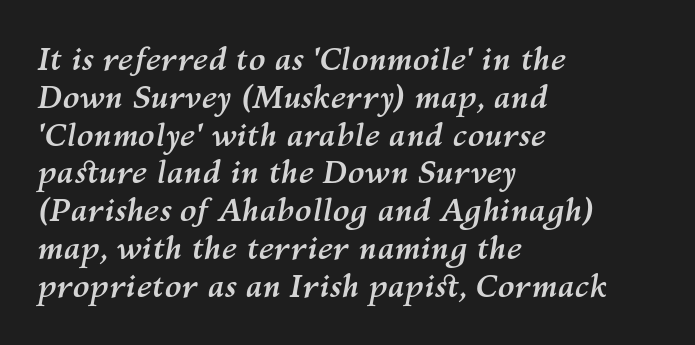
The image shows 31 px semibold type, italic (leaning right); set left-aligned, line spacing 1.22x, normal letter spacing, not underlined; medium stroke contrast and a medium x-height.
